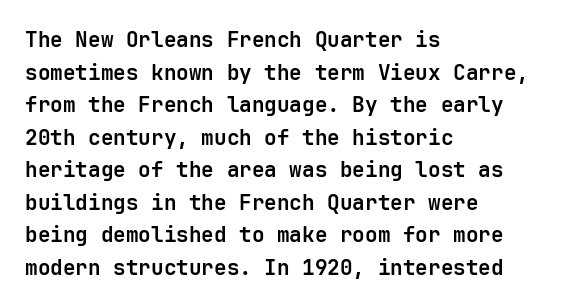
{"italic": "no", "bold": "yes", "underline": "no", "align": "left", "line_spacing": "normal", "line_spacing_ratio": 1.55, "letter_spacing": "normal", "letter_spacing_em": 0.0, "glyph_px": 21}
